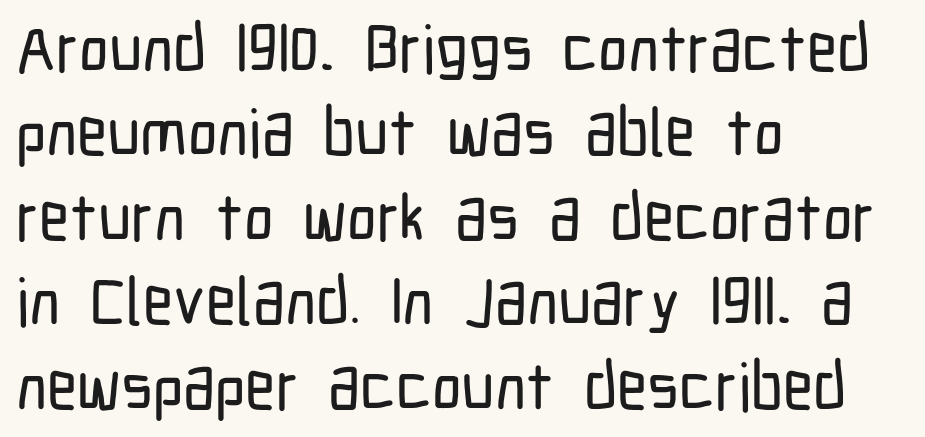
Q: Is the text italic (slanted)? A: No, it is upright.
Q: Is the typeface a serif or a sans-serif typeface? A: Sans-serif.
Q: Is the text underlined? A: No.
Q: How is the paragraph aligned? A: Left-aligned.
Q: Is the spacing between letters normal or unusually wide? A: Normal.
Q: Is the spacing between lines tight, normal or loose? A: Normal.
Q: Width (condensed, normal, or wide)? A: Condensed.
Q: Stroke contrast? A: Low.
Q: x-height? A: Medium.
Q: Monospaced? A: No.
